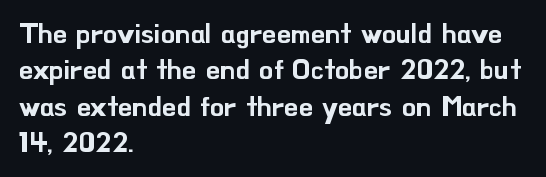
{"serif": "no", "italic": "no", "width": "normal", "stroke_contrast": "low", "x_height": "small", "monospaced": "no", "underline": "no", "align": "left", "line_spacing": "normal", "line_spacing_ratio": 1.3, "letter_spacing": "normal", "letter_spacing_em": 0.0, "glyph_px": 28}
